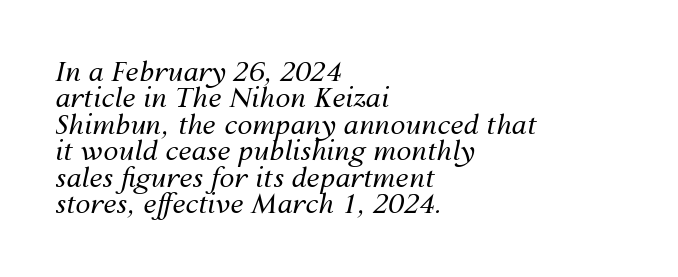
The image shows 27 px text type, italic (leaning right); set left-aligned, tight line spacing (0.98x), normal letter spacing, not underlined.
